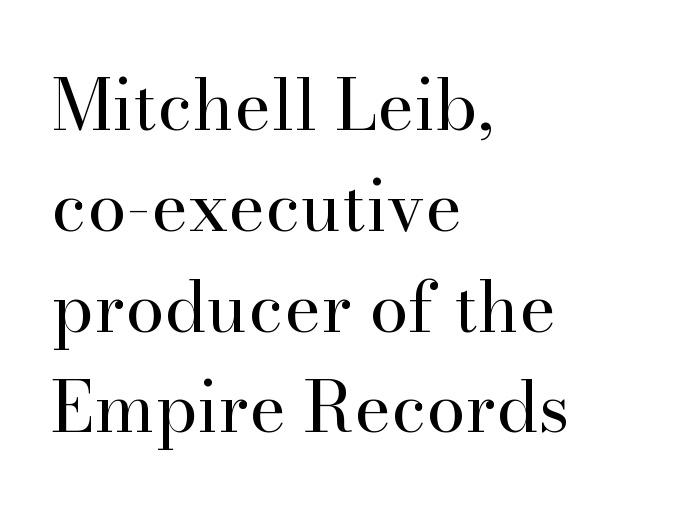
The image shows 70 px regular-weight serif type, upright; set left-aligned, normal line spacing (1.44x), normal letter spacing, not underlined; high stroke contrast and a small x-height.
